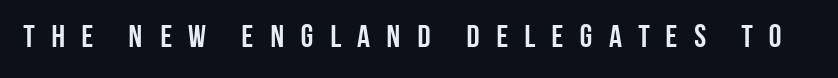
Q: Is the text bold? A: Yes.
Q: Is the text italic (slanted)? A: No, it is upright.
Q: Is the typeface a serif or a sans-serif typeface? A: Sans-serif.
Q: Is the text underlined? A: No.
Q: Is the spacing between letters normal or unusually wide? A: Unusually wide.
Q: Width (condensed, normal, or wide)? A: Condensed.
Q: Stroke contrast? A: Low.
Q: x-height? A: Large.
Q: Monospaced? A: No.
